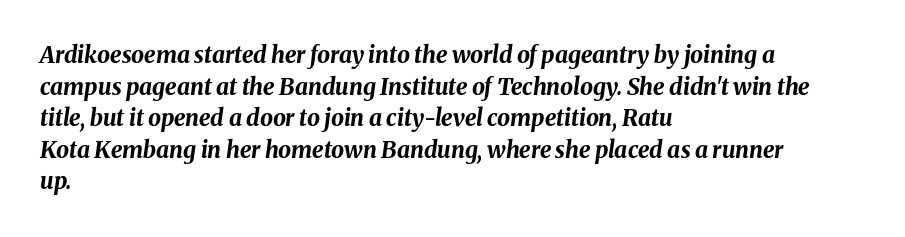
A typesetter would call this leading conventional body-copy spacing. The whole block is typeset with a tilt. These lines are set flush left with a ragged right edge. The letters are bold, with thick, heavy strokes.
